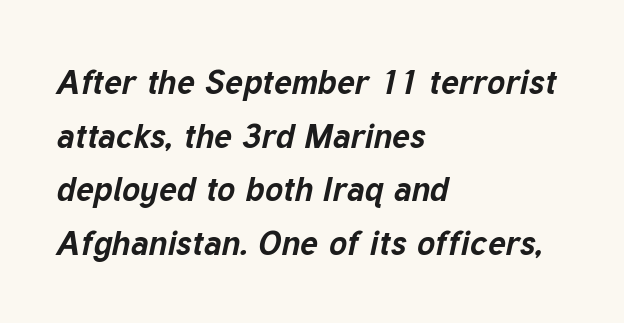
Compared with an ordinary text face, these strokes are far heavier — a full bold. Vertical spacing — default. Looks like regular typesetting: each glyph gets only the width it needs. This sample uses an oblique cut, with every glyph tilted off the vertical. The words here are not underlined.
